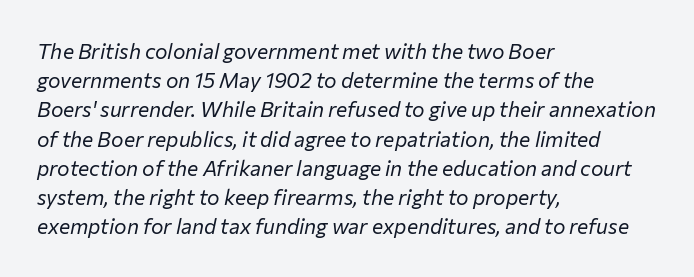
The image shows 21 px text type, italic (leaning right); set left-aligned, normal line spacing (1.39x), normal letter spacing, not underlined.
